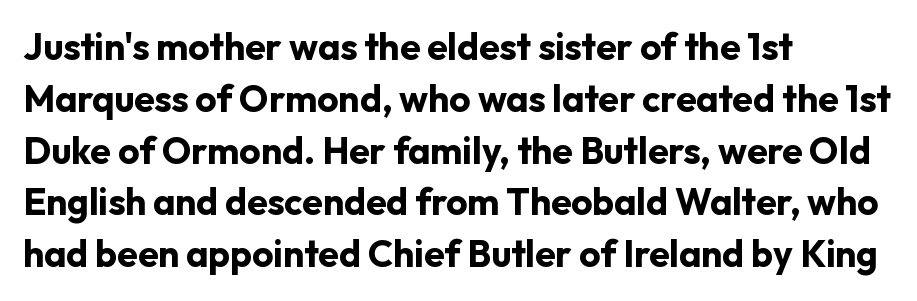
Where is the straight margin? On the left. Descender tails drop into unmarked territory. Students, note that the glyphs here touch the page at normal intervals. Unlike a traditional serif, this face leaves its strokes unadorned. Proportional: the letters do not fall into vertical columns.
